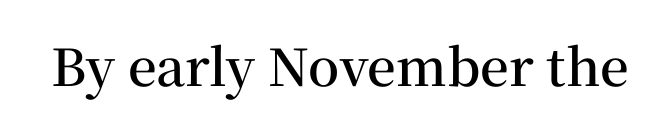
{"serif": "yes", "italic": "no", "bold": "semi", "weight": "semibold", "width": "normal", "stroke_contrast": "medium", "x_height": "medium", "monospaced": "no", "underline": "no", "letter_spacing": "normal", "letter_spacing_em": 0.0, "glyph_px": 51}
